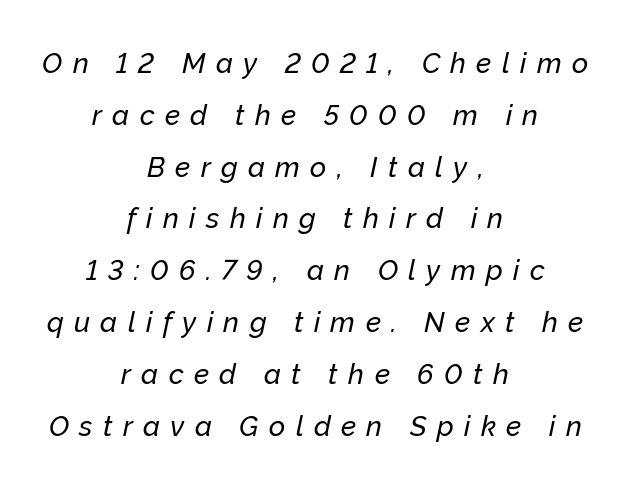
{"italic": "yes", "lean": "right", "slant_degrees": 12, "width": "normal", "stroke_contrast": "low", "x_height": "medium", "monospaced": "no", "underline": "no", "align": "center", "line_spacing_ratio": 1.85, "letter_spacing": "wide", "letter_spacing_em": 0.37, "glyph_px": 28}
